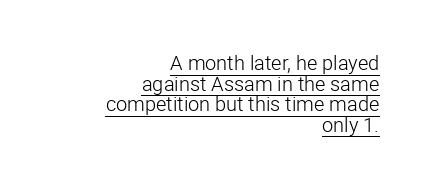
Characters follow at the spacing the type designer built in. Underline: present. Summary of vertical rhythm: compact, with narrow interline spacing. The weight would be labelled regular, book, light, or lighter still. The paragraph shown leans on its right margin.
